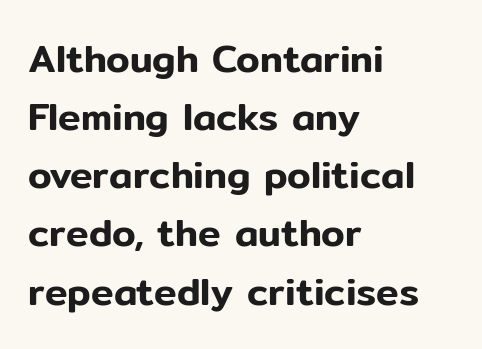
Q: Is the text italic (slanted)? A: No, it is upright.
Q: Is the typeface a serif or a sans-serif typeface? A: Sans-serif.
Q: Is the text underlined? A: No.
Q: How is the paragraph aligned? A: Left-aligned.
Q: Is the spacing between letters normal or unusually wide? A: Normal.
Q: Is the spacing between lines tight, normal or loose? A: Normal.
Q: Width (condensed, normal, or wide)? A: Normal.
Q: Stroke contrast? A: Low.
Q: x-height? A: Medium.
Q: Monospaced? A: No.
